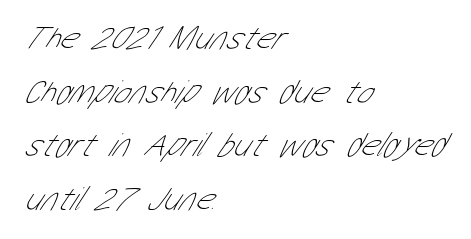
{"serif": "no", "bold": "no", "weight": "thin", "width": "condensed", "stroke_contrast": "low", "x_height": "medium", "monospaced": "no", "underline": "no", "align": "left", "line_spacing": "normal", "line_spacing_ratio": 1.58, "letter_spacing": "normal", "letter_spacing_em": 0.0, "glyph_px": 34}
